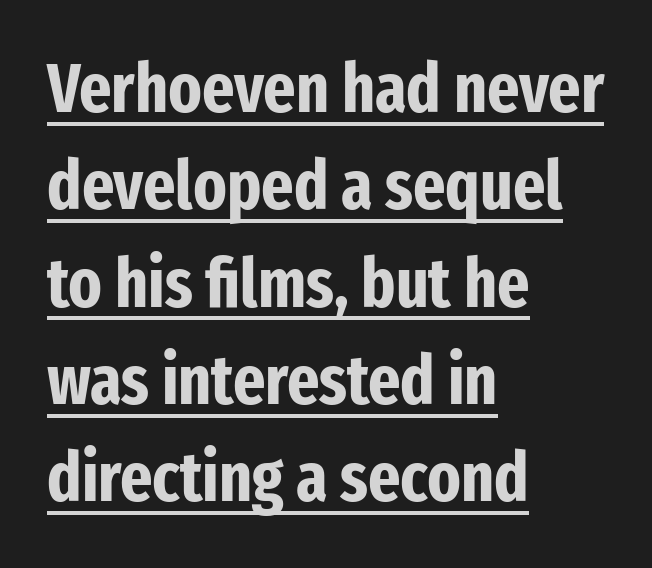
Is this a sans? Yes — the strokes have no serifs. In designer terms, the underline attribute is active on this setting. The designer left line spacing at the default. You could not count columns in this text — the font is proportionally spaced.
